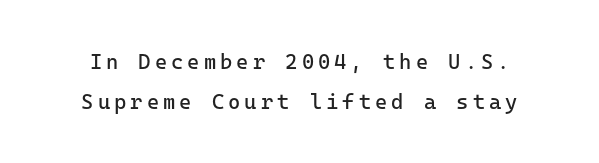
The image shows 21 px text type, upright; set line spacing 1.89x, not underlined.
